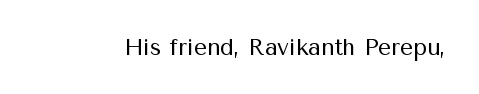
{"italic": "no", "bold": "no", "underline": "no", "letter_spacing": "normal", "letter_spacing_em": 0.0, "glyph_px": 23}
